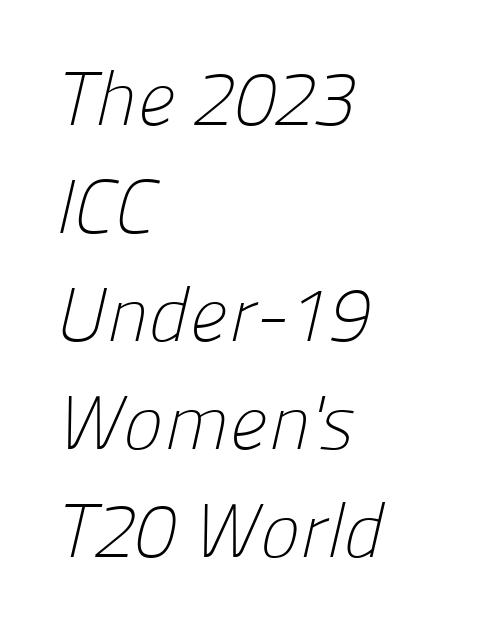
Q: Is the text bold? A: No.
Q: Is the typeface a serif or a sans-serif typeface? A: Sans-serif.
Q: Is the text underlined? A: No.
Q: How is the paragraph aligned? A: Left-aligned.
Q: Is the spacing between letters normal or unusually wide? A: Normal.
Q: Is the spacing between lines tight, normal or loose? A: Normal.
Q: Width (condensed, normal, or wide)? A: Normal.
Q: Stroke contrast? A: Low.
Q: x-height? A: Medium.
Q: Monospaced? A: No.
